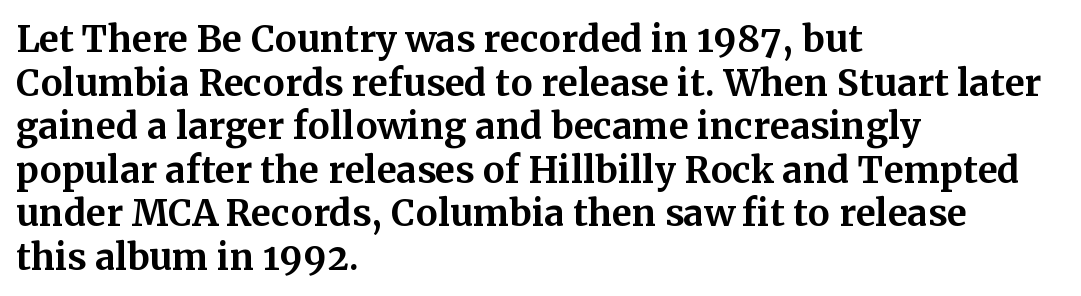
The image shows 36 px bold serif type, upright; set left-aligned, line spacing 1.21x, normal letter spacing, not underlined; medium stroke contrast and a medium x-height.
